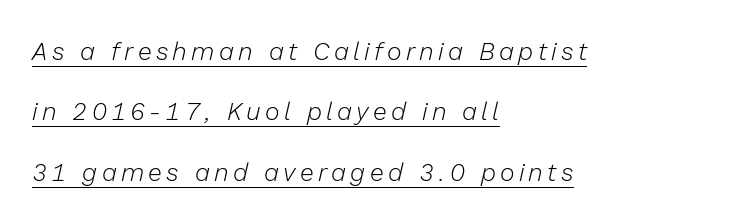
Q: Is the text bold? A: No.
Q: Is the text italic (slanted)? A: Yes, it leans right by about 13 degrees.
Q: Is the text underlined? A: Yes.
Q: How is the paragraph aligned? A: Left-aligned.
Q: Is the spacing between lines tight, normal or loose? A: Loose.
